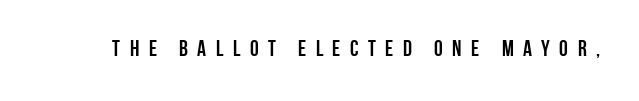
The gap between lines stays unmarked. Ascenders rise straight up at ninety degrees. These lines have a slow, spaced-out rhythm from letter to letter. Notice how thick the strokes are: this is what a full bold looks like.
